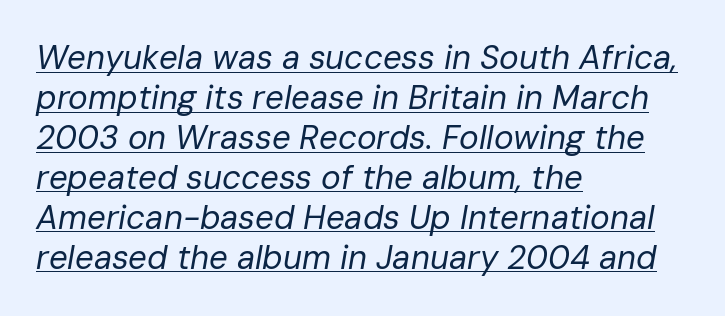
Tracking here is standard; glyphs follow each other at the usual distance. A typesetter would mark this as italic. The face used here is proportionally spaced, like ordinary book or web type. Teacher's note: observe the even left margin — that is flush-left alignment. Weight: in the light-to-regular range.
